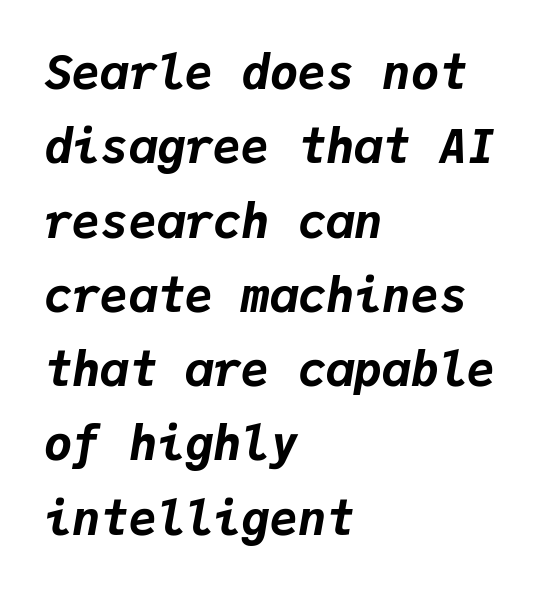
Descenders are the only things crossing below the line. Whoever set this chose a conventional vertical rhythm. Default kerning and tracking; the words read as compact shapes. An italicized treatment has been applied to the whole sample.
